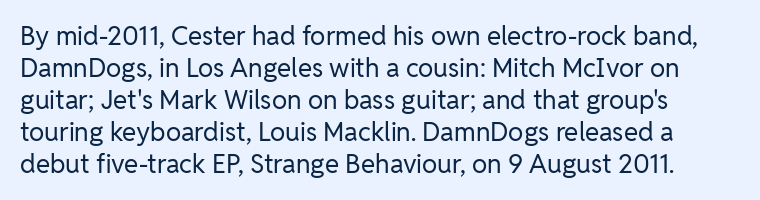
Q: Is the text bold? A: No.
Q: Is the text italic (slanted)? A: No, it is upright.
Q: Is the text underlined? A: No.
Q: Is the spacing between letters normal or unusually wide? A: Normal.
